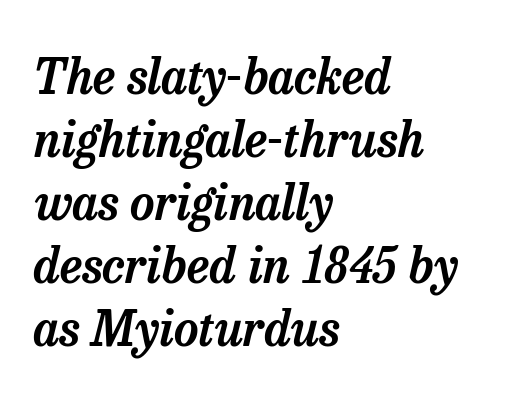
{"serif": "yes", "italic": "yes", "lean": "right", "slant_degrees": 13, "width": "normal", "stroke_contrast": "low", "x_height": "medium", "monospaced": "no", "underline": "no", "align": "left", "line_spacing": "normal", "line_spacing_ratio": 1.31, "letter_spacing": "normal", "letter_spacing_em": 0.0, "glyph_px": 48}
